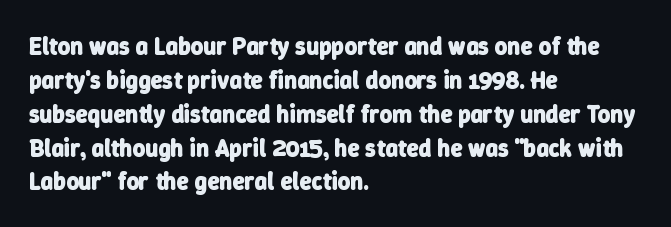
Students, this is bold: see how much ink each stroke carries. The vertical gap from one line to the next is medium. Alignment: flush left. The words here are not underlined. A typesetter would call this zero additional tracking.
